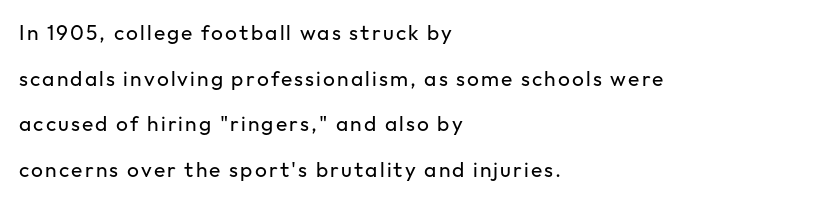
The image shows 21 px text type, upright; set left-aligned, loose line spacing (2.17x), not underlined.
